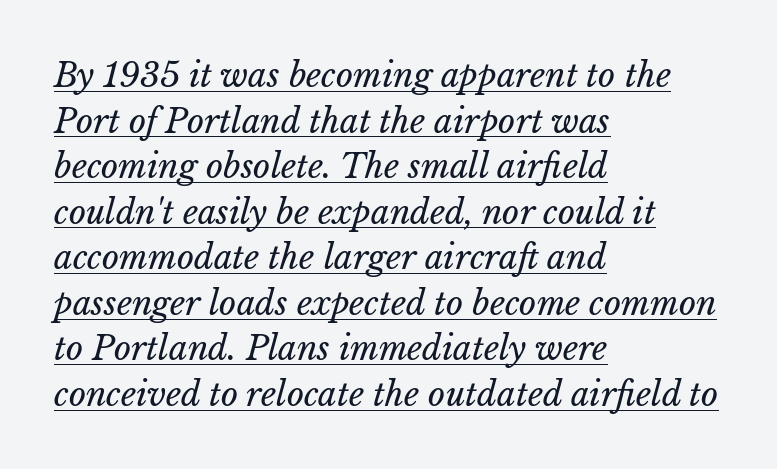
Somebody hit Ctrl+U on this one — the words are underlined. The type is set solid horizontally, with unmodified tracking. No chunkiness to these letters — they're not bold. You could not count columns in this text — the font is proportionally spaced.
